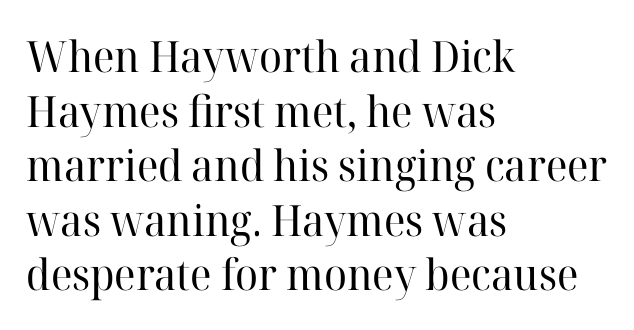
Q: Is the text bold? A: No.
Q: Is the text italic (slanted)? A: No, it is upright.
Q: Is the typeface a serif or a sans-serif typeface? A: Serif.
Q: Is the text underlined? A: No.
Q: How is the paragraph aligned? A: Left-aligned.
Q: Is the spacing between letters normal or unusually wide? A: Normal.
Q: Is the spacing between lines tight, normal or loose? A: Normal.
Q: Width (condensed, normal, or wide)? A: Normal.
Q: Stroke contrast? A: High.
Q: x-height? A: Medium.
Q: Monospaced? A: No.
